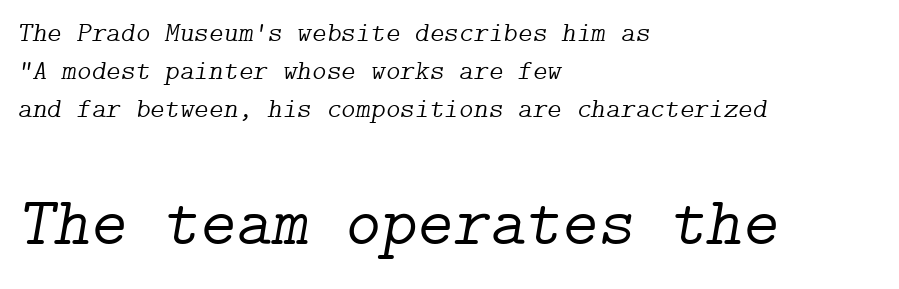
{"serif": "yes", "italic": "yes", "lean": "right", "slant_degrees": 9, "bold": "no", "weight": "light", "width": "normal", "stroke_contrast": "low", "x_height": "medium", "underline": "no", "align": "left", "line_spacing": "normal", "line_spacing_ratio": 1.36, "letter_spacing": "normal", "letter_spacing_em": 0.0, "larger_block": "second", "size_ratio": 2.46, "glyph_px": 69}
